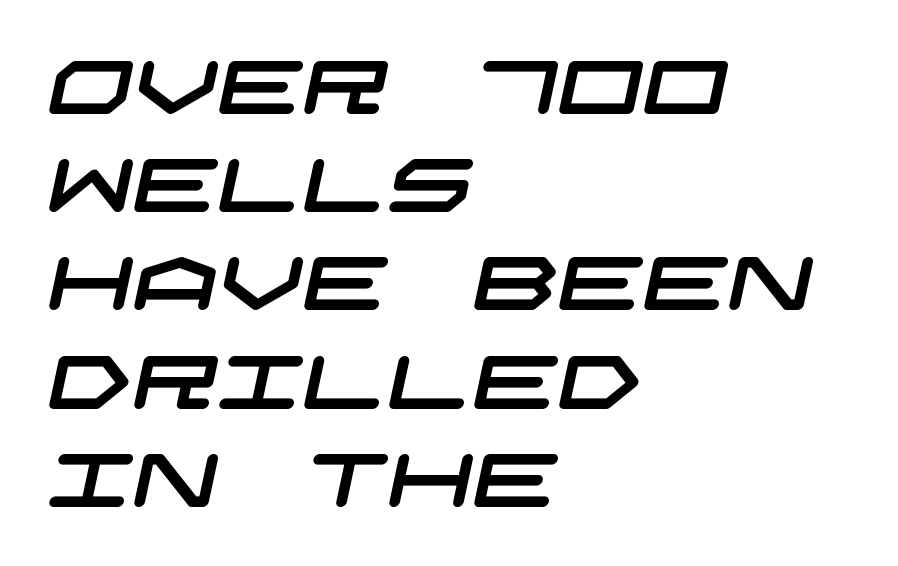
The image shows 75 px wide sans-serif type; set left-aligned, normal line spacing (1.31x), normal letter spacing, not underlined; low stroke contrast and a large x-height.
